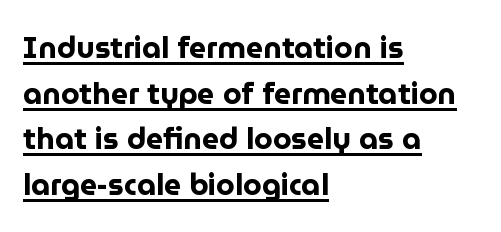
The image shows 30 px bold sans-serif type, upright; set left-aligned, normal line spacing (1.52x), normal letter spacing, underlined; low stroke contrast and a medium x-height.
